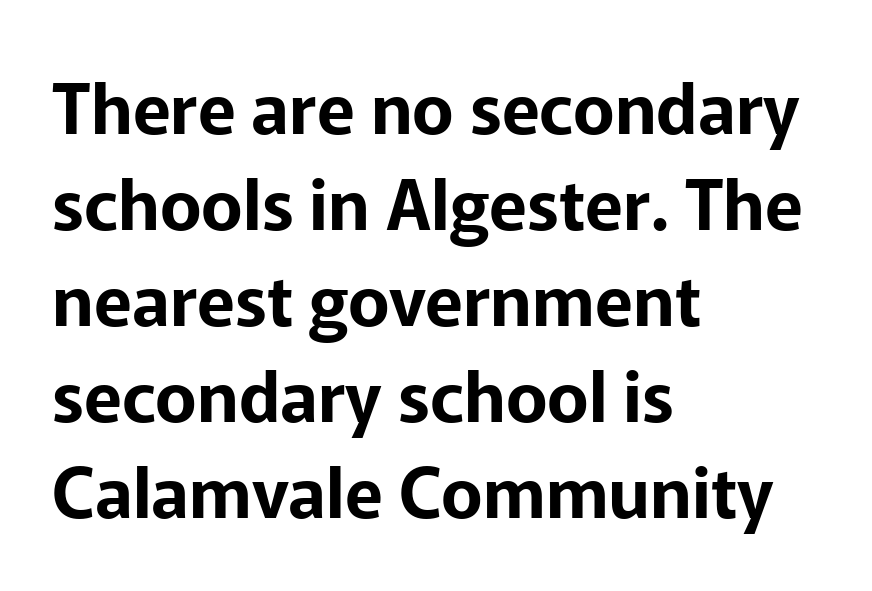
{"serif": "no", "italic": "no", "width": "normal", "stroke_contrast": "low", "x_height": "medium", "monospaced": "no", "underline": "no", "align": "left", "line_spacing": "normal", "line_spacing_ratio": 1.37, "letter_spacing": "normal", "letter_spacing_em": 0.0, "glyph_px": 70}
